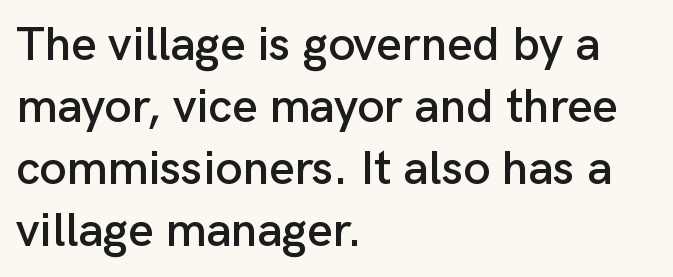
{"serif": "no", "italic": "no", "width": "normal", "stroke_contrast": "low", "x_height": "medium", "monospaced": "no", "underline": "no", "align": "left", "line_spacing": "normal", "line_spacing_ratio": 1.29, "letter_spacing": "normal", "letter_spacing_em": 0.0, "glyph_px": 48}
